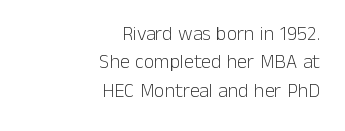
The image shows 20 px text type, upright; set right-aligned, normal line spacing (1.42x), normal letter spacing, not underlined.
